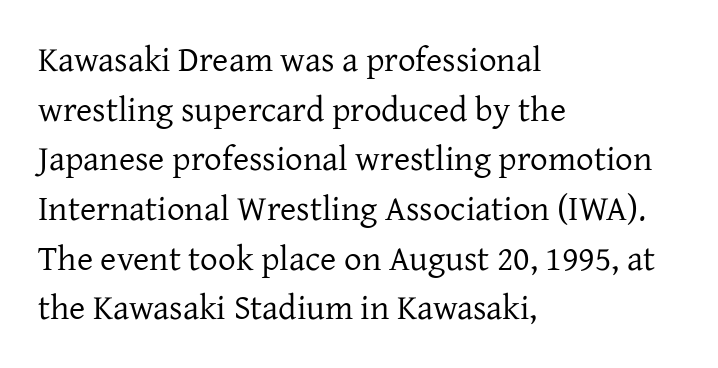
Q: Is the text bold? A: No.
Q: Is the text italic (slanted)? A: No, it is upright.
Q: Is the typeface a serif or a sans-serif typeface? A: Serif.
Q: Is the text underlined? A: No.
Q: How is the paragraph aligned? A: Left-aligned.
Q: Is the spacing between letters normal or unusually wide? A: Normal.
Q: Is the spacing between lines tight, normal or loose? A: Normal.
Q: Width (condensed, normal, or wide)? A: Normal.
Q: Stroke contrast? A: Low.
Q: x-height? A: Medium.
Q: Monospaced? A: No.
